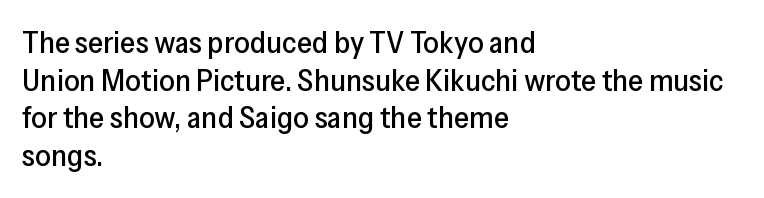
Q: Is the text italic (slanted)? A: No, it is upright.
Q: Is the typeface a serif or a sans-serif typeface? A: Sans-serif.
Q: Is the text underlined? A: No.
Q: How is the paragraph aligned? A: Left-aligned.
Q: Is the spacing between letters normal or unusually wide? A: Normal.
Q: Width (condensed, normal, or wide)? A: Normal.
Q: Stroke contrast? A: Low.
Q: x-height? A: Medium.
Q: Monospaced? A: No.
